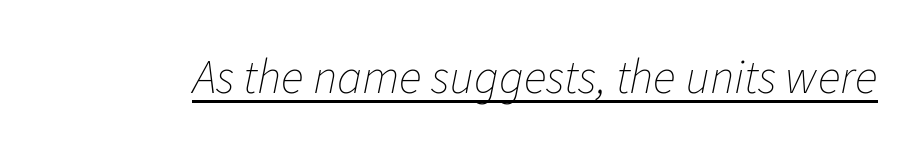
The image shows 48 px thin type, italic (leaning right); set normal letter spacing, underlined; low stroke contrast and a medium x-height.
